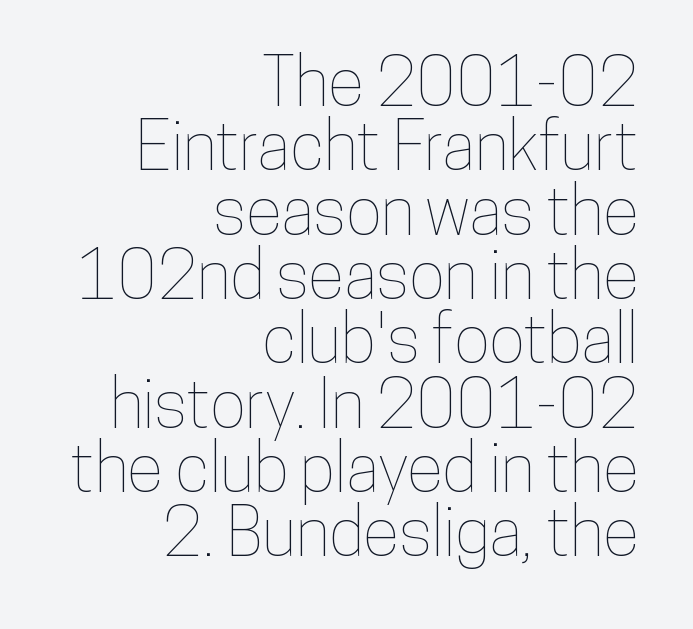
{"italic": "no", "width": "condensed", "stroke_contrast": "low", "x_height": "medium", "monospaced": "no", "underline": "no", "align": "right", "line_spacing": "tight", "line_spacing_ratio": 0.96, "letter_spacing": "normal", "letter_spacing_em": 0.0, "glyph_px": 67}
